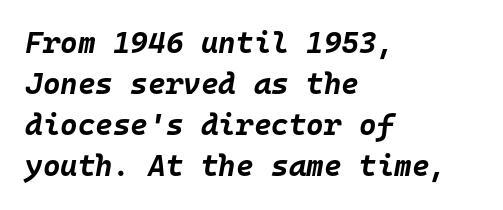
The image shows 30 px bold type, italic (leaning right), monospaced; set left-aligned, normal line spacing (1.37x), normal letter spacing, not underlined; low stroke contrast and a large x-height.
